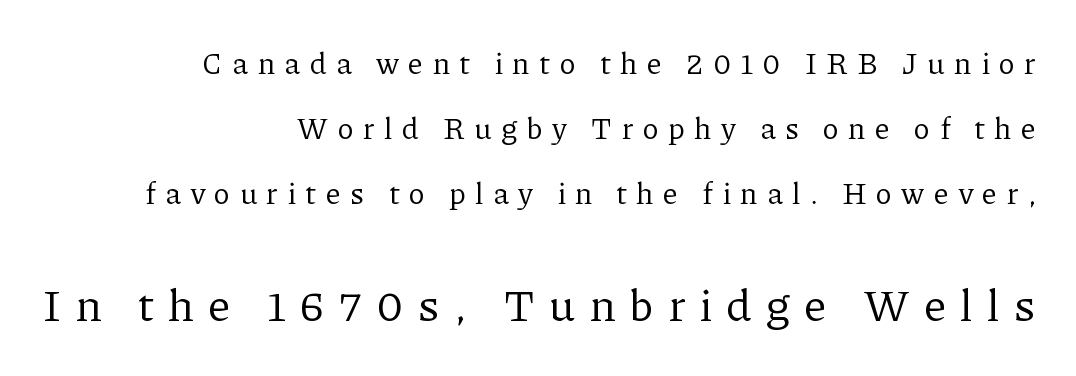
Q: Is the text bold? A: No.
Q: Is the text italic (slanted)? A: No, it is upright.
Q: Is the typeface a serif or a sans-serif typeface? A: Serif.
Q: Is the text underlined? A: No.
Q: How is the paragraph aligned? A: Right-aligned.
Q: Is the spacing between letters normal or unusually wide? A: Unusually wide.
Q: Is the spacing between lines tight, normal or loose? A: Loose.
Q: Which block of text is set in a larger size, the first (top) or the second (bottom)? A: The second (bottom) one.
Q: Width (condensed, normal, or wide)? A: Normal.
Q: Stroke contrast? A: Low.
Q: x-height? A: Medium.
Q: Monospaced? A: No.
